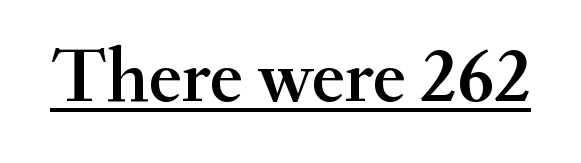
A typesetter would call this proportional, since set widths differ per character. The letters stand straight up with perfectly vertical stems. What stands out about the letter spacing? Nothing — it is the standard amount. Each letter's strokes conclude with small projecting serifs.
